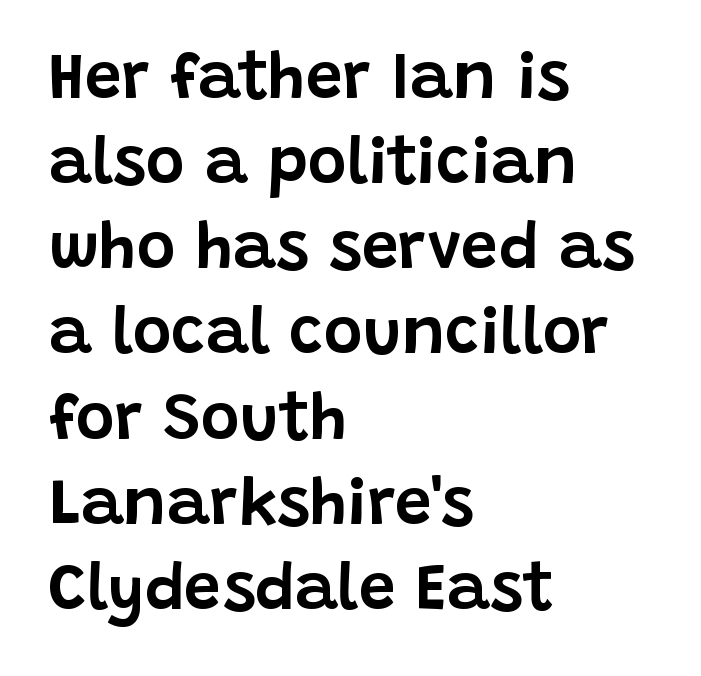
The image shows 66 px sans-serif type, upright; set left-aligned, normal line spacing (1.29x), normal letter spacing, not underlined; low stroke contrast and a large x-height.
